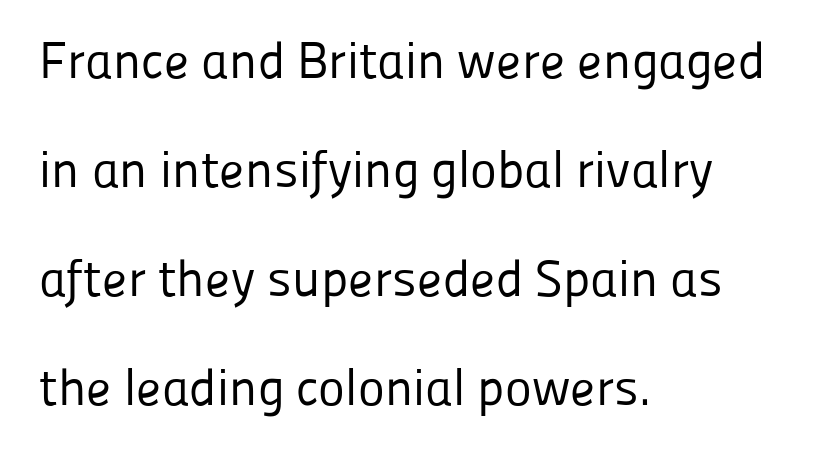
If you measured baseline to baseline, you'd find a long distance. How are the letters spaced? Ordinarily, with no added tracking. Do the characters align in a grid? No, the font is proportional. The lines in this sample share a left origin and differ only in where they stop.
